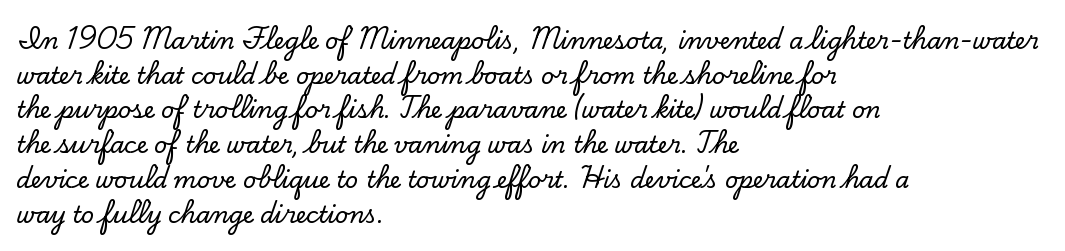
{"underline": "no", "align": "left", "line_spacing": "normal", "line_spacing_ratio": 1.51, "letter_spacing": "normal", "letter_spacing_em": 0.0, "glyph_px": 23}
